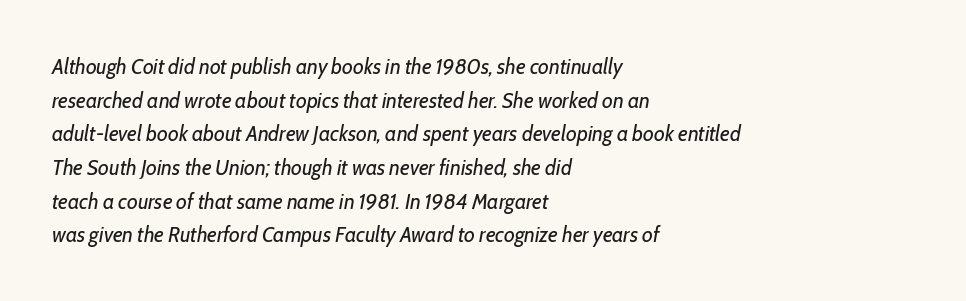
{"italic": "yes", "lean": "right", "slant_degrees": 10, "bold": "no", "underline": "no", "align": "left", "line_spacing": "normal", "line_spacing_ratio": 1.53, "letter_spacing": "normal", "letter_spacing_em": 0.0, "glyph_px": 22}
